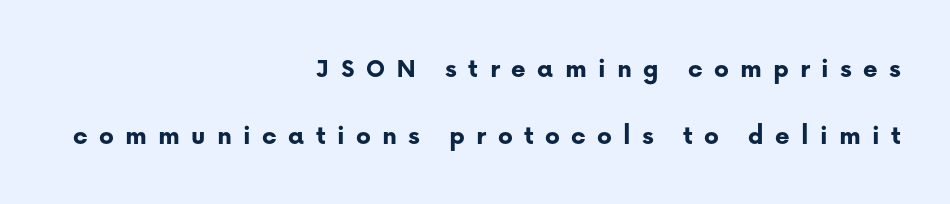
Q: Is the text bold? A: Yes.
Q: Is the text italic (slanted)? A: No, it is upright.
Q: Is the typeface a serif or a sans-serif typeface? A: Sans-serif.
Q: Is the text underlined? A: No.
Q: How is the paragraph aligned? A: Right-aligned.
Q: Is the spacing between letters normal or unusually wide? A: Unusually wide.
Q: Is the spacing between lines tight, normal or loose? A: Loose.
Q: Width (condensed, normal, or wide)? A: Normal.
Q: Stroke contrast? A: Low.
Q: x-height? A: Medium.
Q: Monospaced? A: No.
